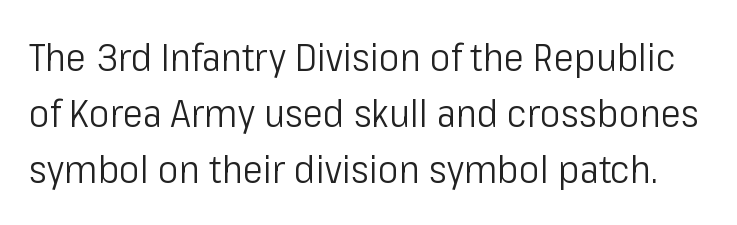
Q: Is the text bold? A: No.
Q: Is the text italic (slanted)? A: No, it is upright.
Q: Is the typeface a serif or a sans-serif typeface? A: Sans-serif.
Q: Is the text underlined? A: No.
Q: Is the spacing between letters normal or unusually wide? A: Normal.
Q: Is the spacing between lines tight, normal or loose? A: Normal.
Q: Width (condensed, normal, or wide)? A: Condensed.
Q: Stroke contrast? A: Low.
Q: x-height? A: Medium.
Q: Monospaced? A: No.
